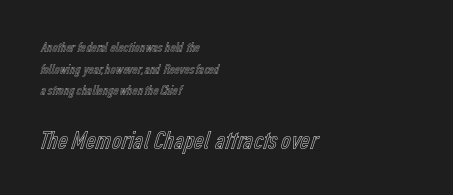
The image shows 27 px text type; set left-aligned, normal line spacing (1.55x), normal letter spacing, not underlined; the second (bottom) block is 1.93x larger.
